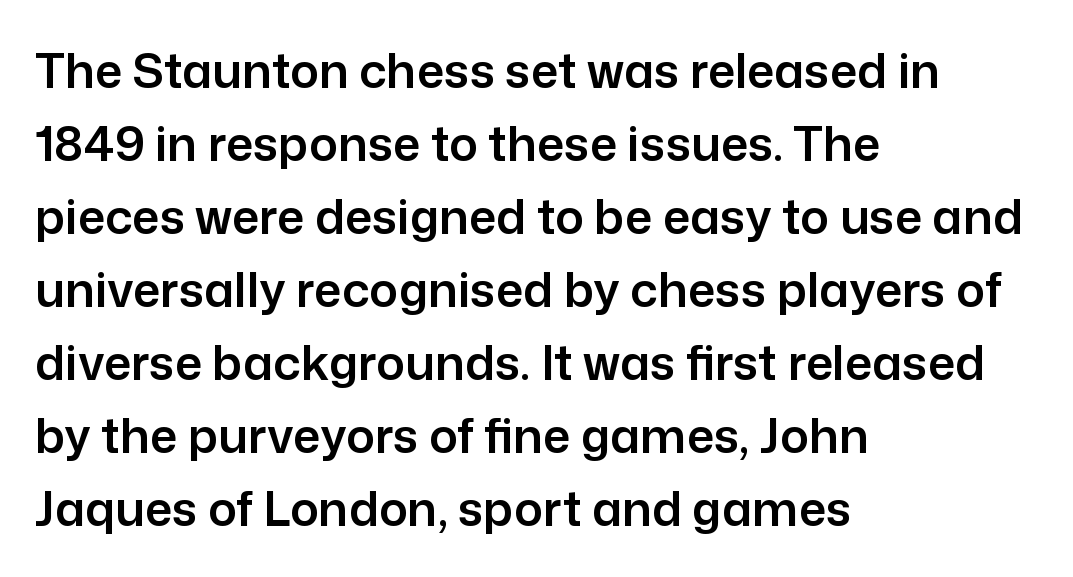
The image shows 48 px sans-serif type, upright; set left-aligned, normal line spacing (1.52x), normal letter spacing, not underlined; low stroke contrast and a medium x-height.
